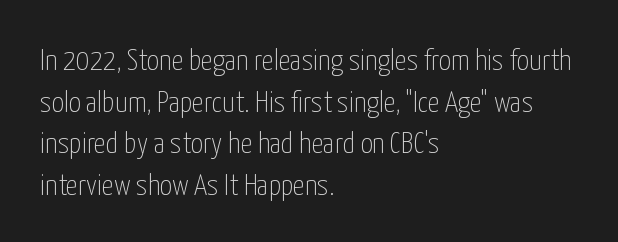
The letters advance in unequal steps, a hallmark of proportional type. Unlike italic type, these characters show no tilt at all. The lines in this sample share a left origin and differ only in where they stop. The passage shown is typeset with a sans-serif family. The line-height multiplier appears to be the usual default. The foot of each line stays bare and open.
